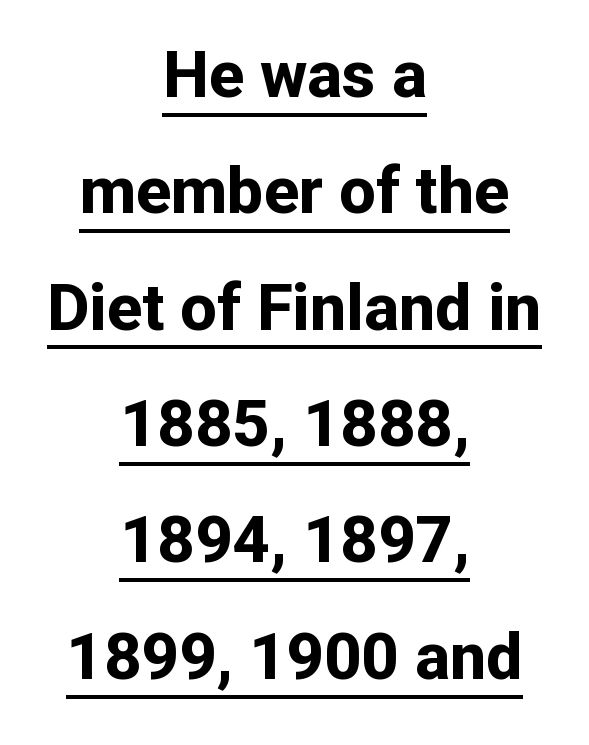
{"serif": "no", "italic": "no", "bold": "yes", "weight": "bold", "width": "normal", "stroke_contrast": "low", "x_height": "medium", "monospaced": "no", "underline": "yes", "align": "center", "line_spacing_ratio": 1.79, "letter_spacing": "normal", "letter_spacing_em": 0.0, "glyph_px": 65}
